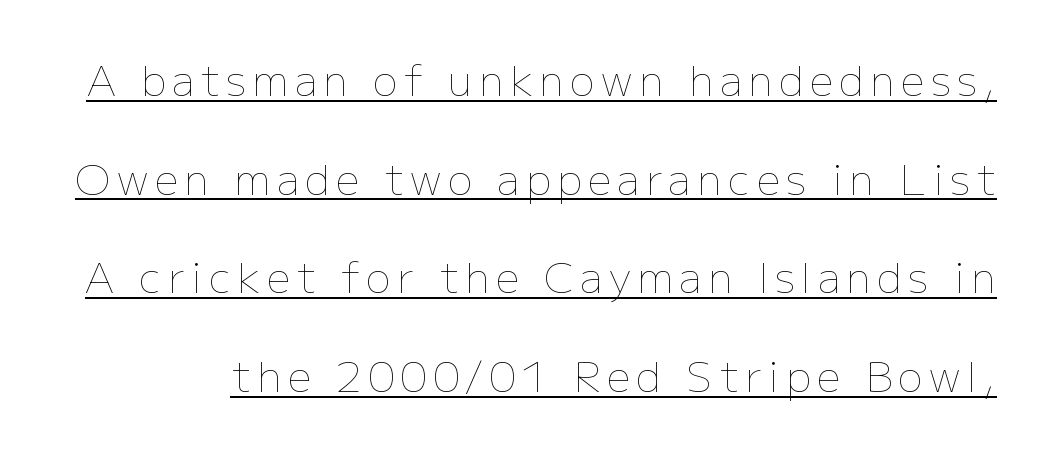
{"italic": "no", "bold": "no", "weight": "thin", "width": "normal", "stroke_contrast": "low", "x_height": "medium", "monospaced": "no", "underline": "yes", "line_spacing": "loose", "line_spacing_ratio": 2.35, "glyph_px": 42}
